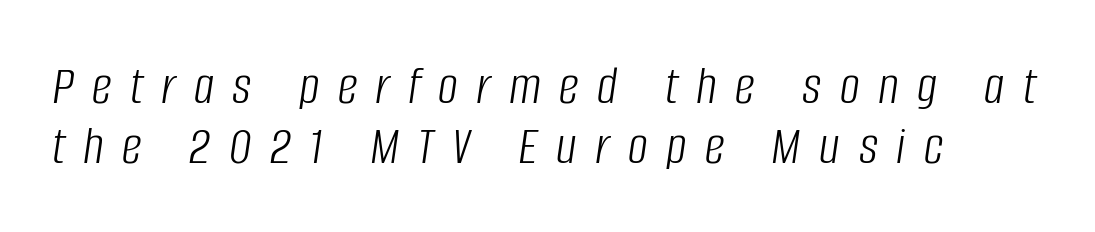
{"italic": "yes", "lean": "right", "slant_degrees": 8, "bold": "no", "weight": "light", "width": "condensed", "stroke_contrast": "low", "x_height": "large", "monospaced": "no", "underline": "no", "align": "left", "line_spacing": "tight", "line_spacing_ratio": 1.07, "letter_spacing": "wide", "letter_spacing_em": 0.33, "glyph_px": 56}
